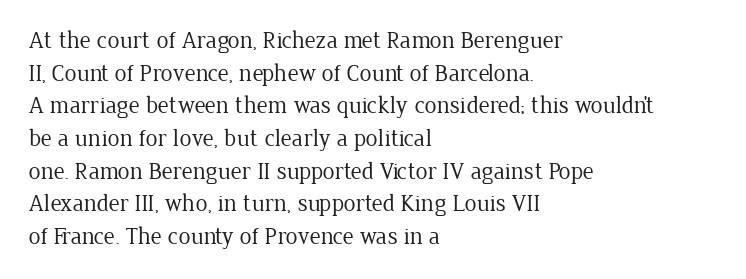
Plain, unruled lines of type. Ordinary non-slanted type is in use. Does extra space separate the letters? No, they use regular spacing. This is not heavy type; no bold has been used. These lines sit exactly where default settings would place them. Reading down the block, your eye returns to a fixed left position each line.
